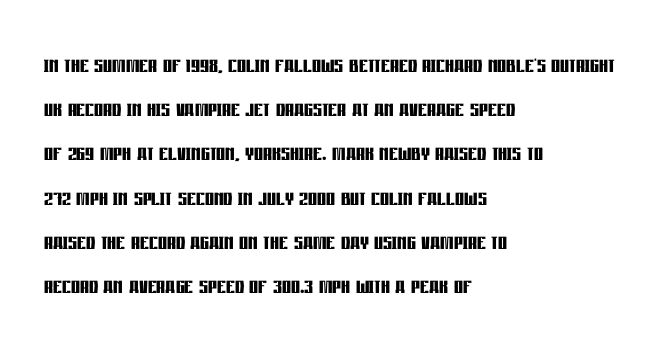
{"serif": "no", "italic": "no", "bold": "yes", "weight": "semibold", "width": "condensed", "stroke_contrast": "low", "x_height": "large", "monospaced": "no", "underline": "no", "align": "left", "line_spacing": "normal", "line_spacing_ratio": 1.58, "letter_spacing": "normal", "letter_spacing_em": 0.0, "glyph_px": 28}
